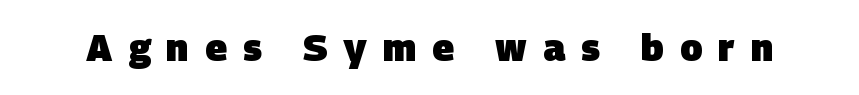
The image shows 37 px heavy sans-serif type; set unusually wide letter spacing (+0.43 em), not underlined; low stroke contrast and a large x-height.
